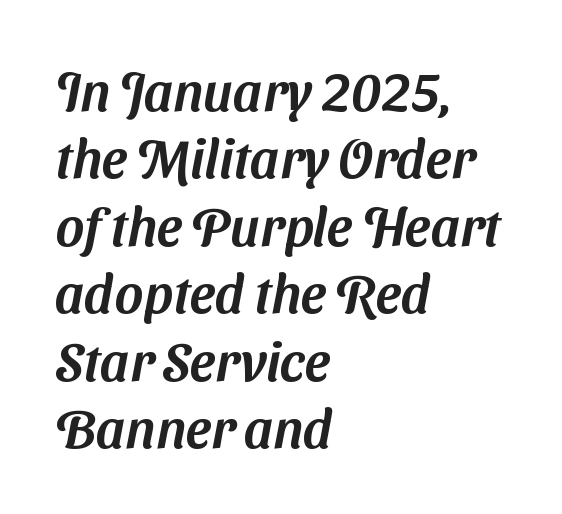
The image shows 54 px sans-serif type; set left-aligned, normal line spacing (1.25x), normal letter spacing, not underlined; medium stroke contrast and a medium x-height.
